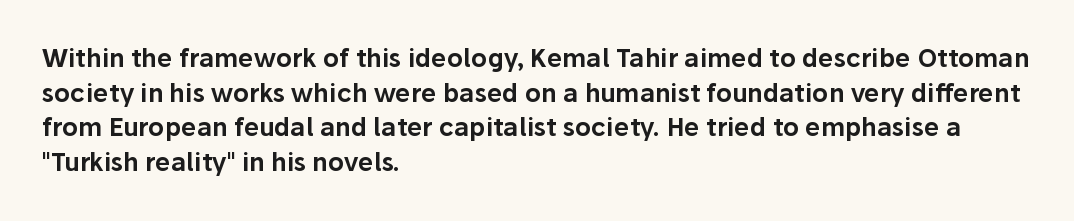
Has an underline been added? It has not. Observe the ordinary spacing: letters are neighbours, not strangers. What's the leading like? Ordinary, nothing unusual. Reading down the block, your eye returns to a fixed left position each line. Every character sits straight up, as roman type does.
